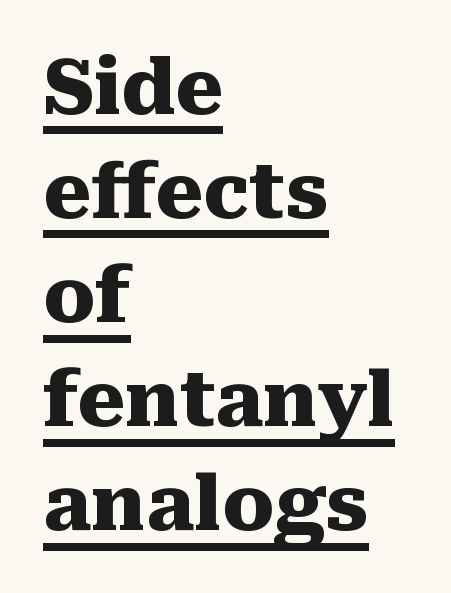
These characters rest on top of a visible drawn line. The passage shown stacks its lines at a standard gap. Is this a sans? No — the strokes have serifs. The tracking reads as untouched default to a designer's eye.
